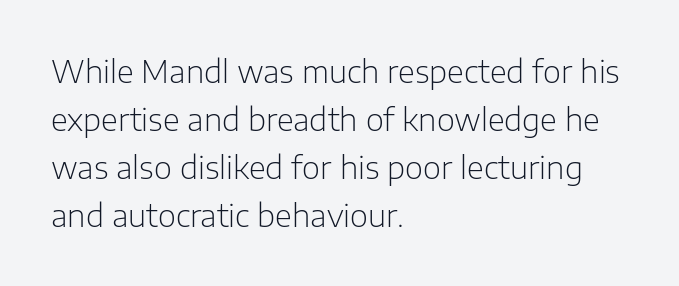
Posture: straight, roman, zero tilt. Is this a heavy cut? Hardly; it is regular or lighter. The passage shown is not underscored anywhere. The rows are spaced the way most documents space them. Spacing verdict: proportional, widths tailored to each character. How are the letters spaced? Ordinarily, with no added tracking.
